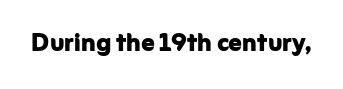
Q: Is the text bold? A: Yes.
Q: Is the text italic (slanted)? A: No, it is upright.
Q: Is the typeface a serif or a sans-serif typeface? A: Sans-serif.
Q: Is the text underlined? A: No.
Q: Is the spacing between letters normal or unusually wide? A: Normal.
Q: Width (condensed, normal, or wide)? A: Normal.
Q: Stroke contrast? A: Low.
Q: x-height? A: Medium.
Q: Monospaced? A: No.
